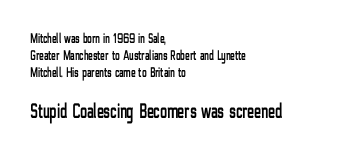
The specimen reads as upright at a glance. A clean baseline with only descenders dipping below it. All the whitespace from short lines collects on the right. Glyph-to-glyph distance matches everyday printed text. This layout puts the modest block above and the oversized block below.
